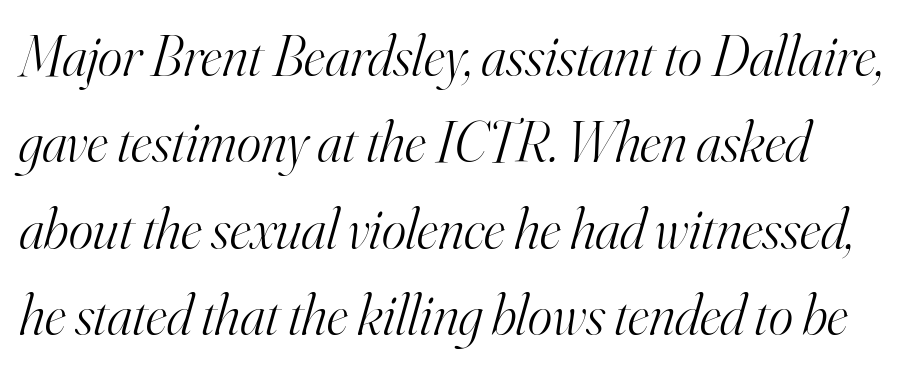
The image shows 58 px light serif type, italic (leaning right); set normal line spacing (1.49x), normal letter spacing, not underlined; high stroke contrast and a small x-height.
